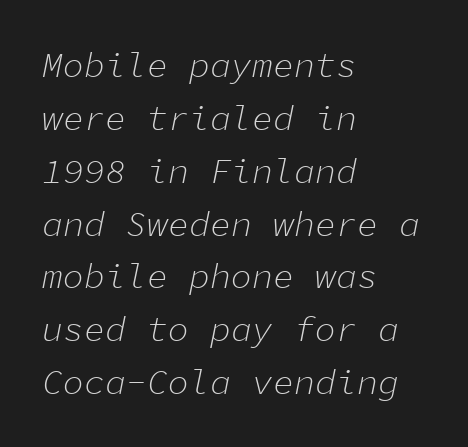
Q: Is the text bold? A: No.
Q: Is the text italic (slanted)? A: Yes, it leans right by about 11 degrees.
Q: Is the text underlined? A: No.
Q: How is the paragraph aligned? A: Left-aligned.
Q: Is the spacing between letters normal or unusually wide? A: Normal.
Q: Is the spacing between lines tight, normal or loose? A: Normal.
Q: Width (condensed, normal, or wide)? A: Normal.
Q: Stroke contrast? A: Low.
Q: x-height? A: Medium.
Q: Monospaced? A: Yes.
